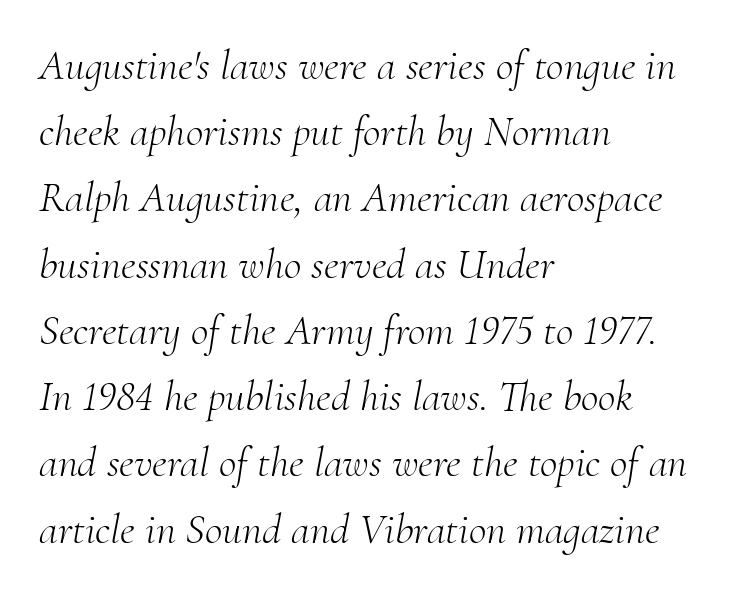
The image shows 43 px light serif type, italic (leaning right); set left-aligned, normal line spacing (1.54x), normal letter spacing, not underlined; medium stroke contrast and a small x-height.
